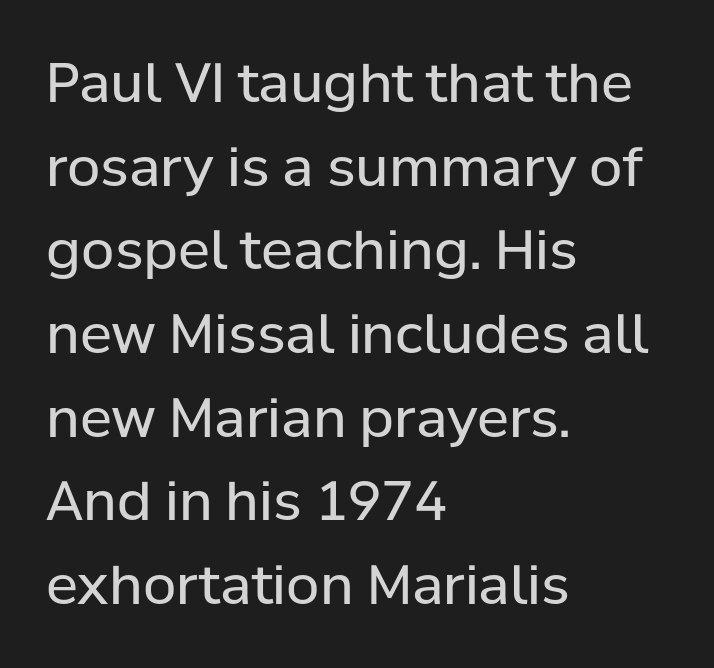
The image shows 54 px regular-weight sans-serif type, upright; set left-aligned, normal line spacing (1.55x), normal letter spacing, not underlined; low stroke contrast and a medium x-height.
